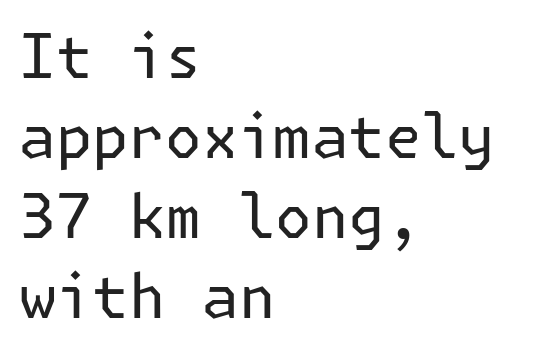
Does the type have serifs? No, each stem ends abruptly. The strokes carry an ordinary text weight at most. Where is the straight margin? On the left. Check the space under the baseline: it is left empty. Nobody touched the tracking dial on this one. Leading matches the norm, producing a regular column.
